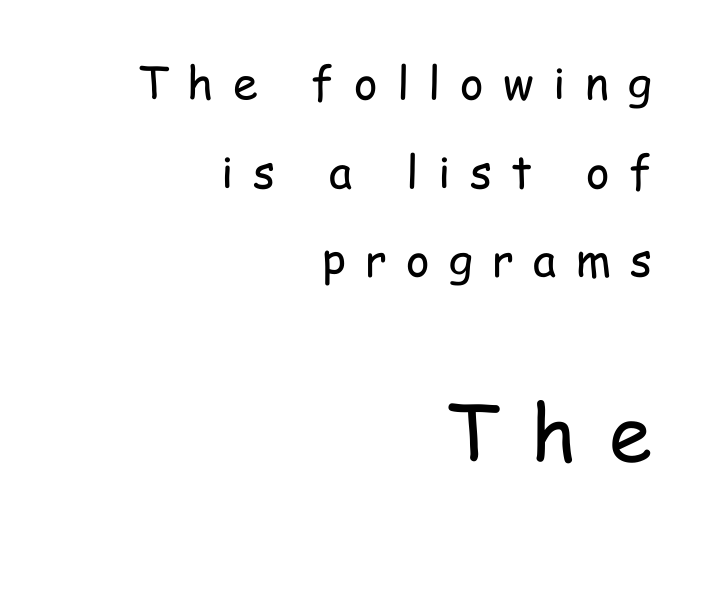
There is plenty of visible air inserted between adjacent glyphs. Underline: absent. The rendering shows plain stroke endings on the letterforms — a sans-serif design. Layout note: lines flush right.
